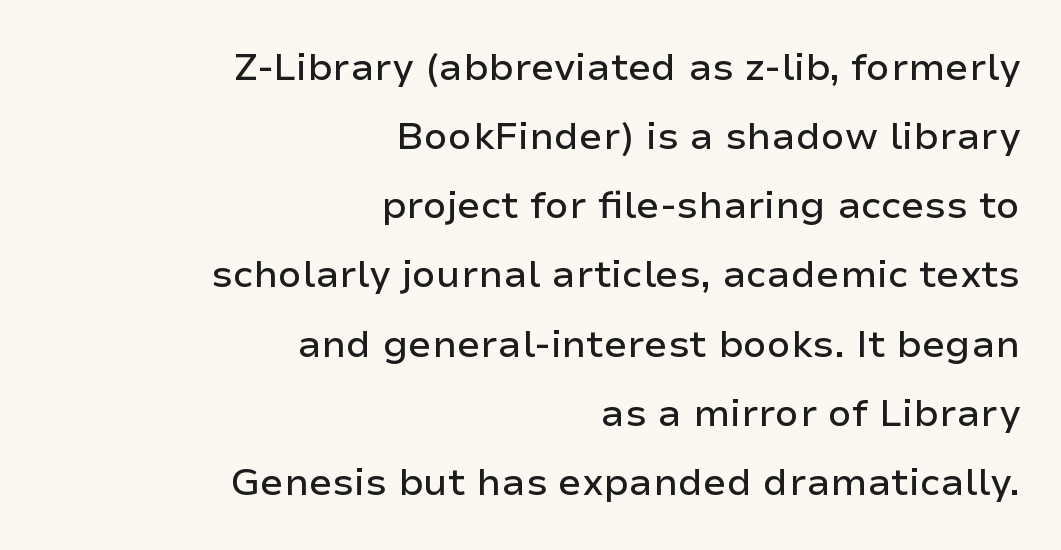
The image shows 38 px sans-serif type, upright; set right-aligned, line spacing 1.82x, normal letter spacing, not underlined; low stroke contrast and a medium x-height.
